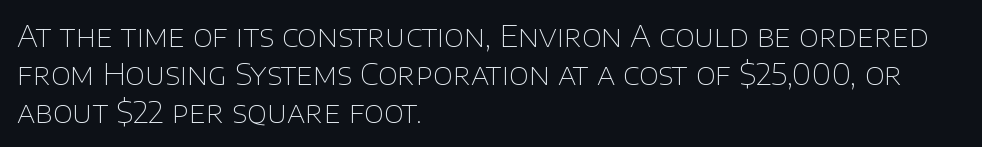
{"serif": "no", "italic": "no", "bold": "no", "weight": "thin", "width": "normal", "stroke_contrast": "low", "x_height": "large", "monospaced": "no", "underline": "no", "align": "left", "line_spacing": "normal", "line_spacing_ratio": 1.31, "letter_spacing": "normal", "letter_spacing_em": 0.0, "glyph_px": 29}
